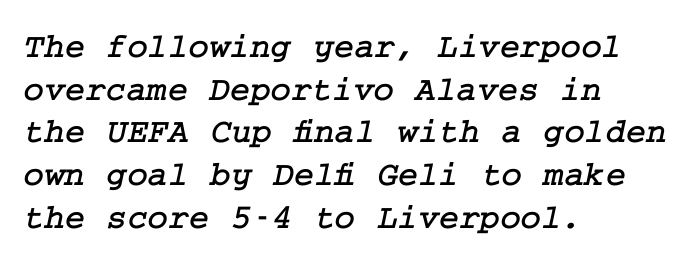
The image shows 35 px serif type; set left-aligned, line spacing 1.22x, normal letter spacing, not underlined; low stroke contrast and a medium x-height.
